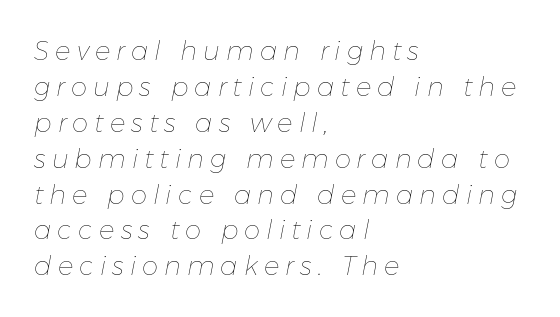
{"italic": "yes", "lean": "right", "slant_degrees": 11, "bold": "no", "underline": "no", "align": "left", "line_spacing": "normal", "line_spacing_ratio": 1.38, "letter_spacing": "wide", "letter_spacing_em": 0.23, "glyph_px": 26}
